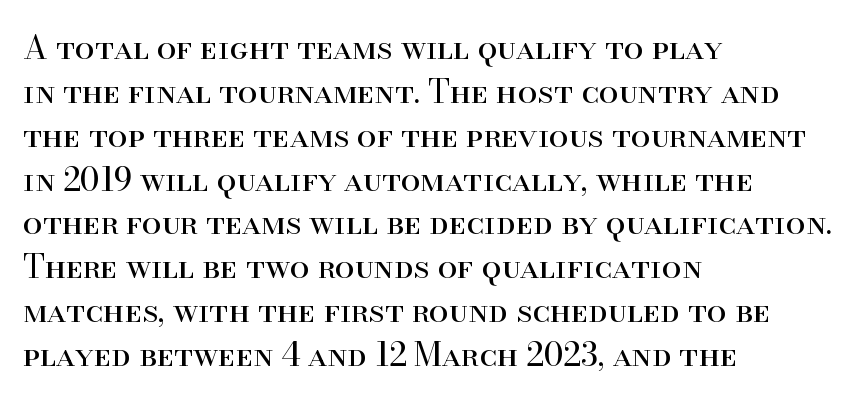
The image shows 32 px regular-weight serif type, upright; set left-aligned, normal line spacing (1.37x), normal letter spacing, not underlined; high stroke contrast and a small x-height.
